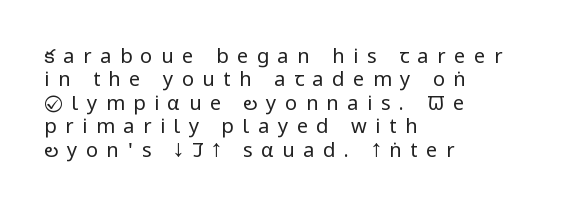
Q: Is the text bold? A: No.
Q: Is the text italic (slanted)? A: No, it is upright.
Q: Is the text underlined? A: No.
Q: How is the paragraph aligned? A: Left-aligned.
Q: Is the spacing between letters normal or unusually wide? A: Unusually wide.
